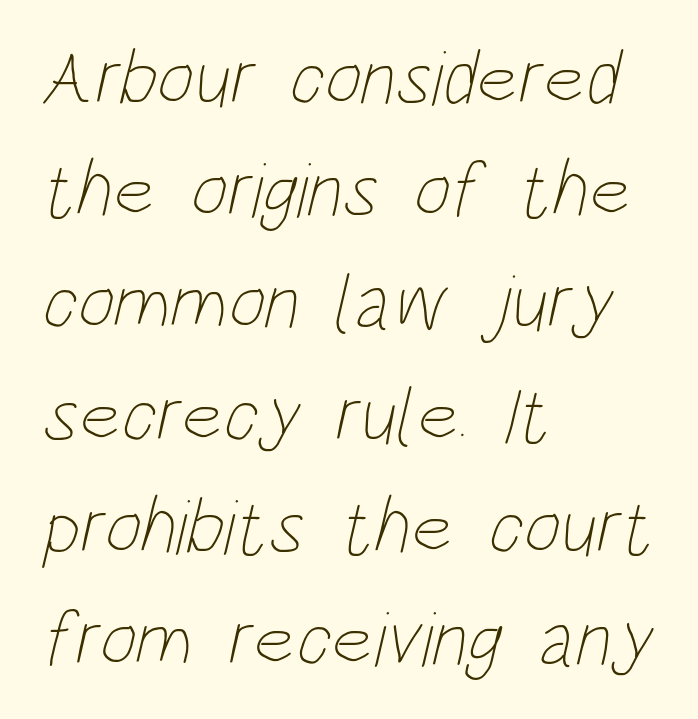
Q: Is the text bold? A: No.
Q: Is the text underlined? A: No.
Q: How is the paragraph aligned? A: Left-aligned.
Q: Is the spacing between letters normal or unusually wide? A: Normal.
Q: Is the spacing between lines tight, normal or loose? A: Normal.
Q: Width (condensed, normal, or wide)? A: Condensed.
Q: Stroke contrast? A: Low.
Q: x-height? A: Large.
Q: Monospaced? A: No.
